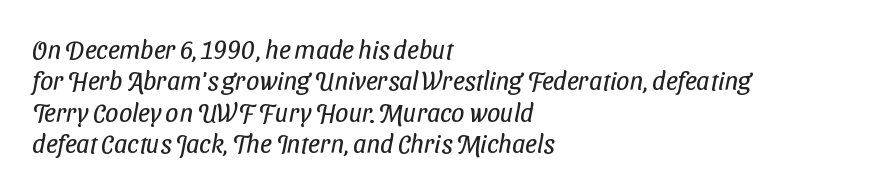
The baseline area is clear. In CSS terms this would be text-align: left. Each word holds together tightly as a unit, with standard inter-letter gaps. Letters have the restrained weight of plain body copy at most.
